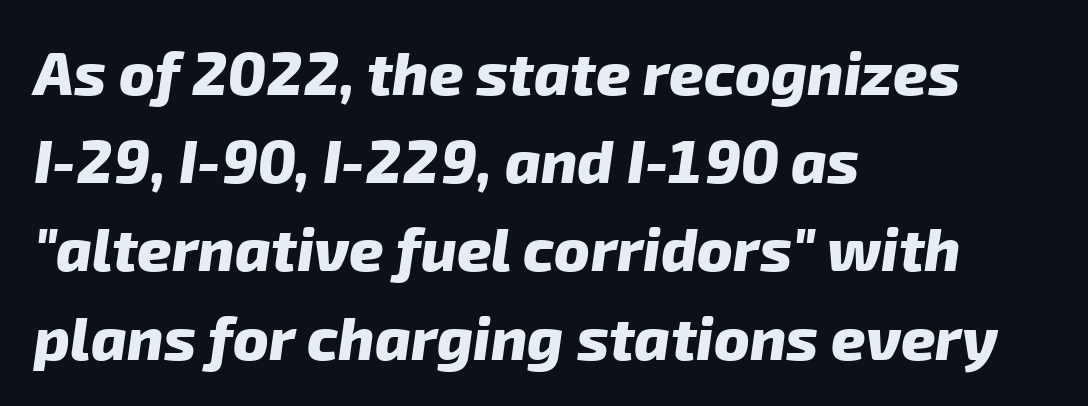
The image shows 60 px heavy sans-serif type; set left-aligned, normal line spacing (1.47x), normal letter spacing, not underlined; low stroke contrast and a medium x-height.
